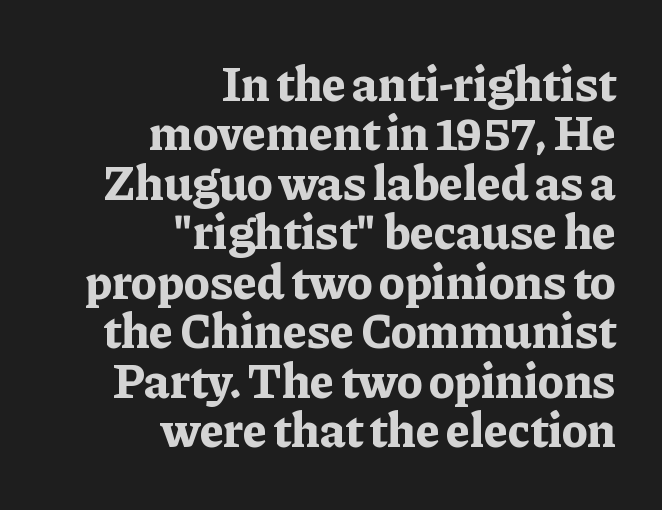
Strokes here are thick enough to call this a true bold. One glance says dense: line gaps are narrower than usual. In terms of letterspacing, this is plain default setting. The rendering uses natural spacing where letterforms have individual widths. Examine the stroke ends and you'll spot serifs. Honestly, there is no underline to notice here at all.
